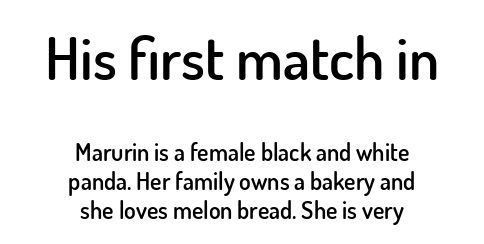
Q: Is the text bold? A: Semi-bold.
Q: Is the text italic (slanted)? A: No, it is upright.
Q: Is the typeface a serif or a sans-serif typeface? A: Sans-serif.
Q: Is the text underlined? A: No.
Q: How is the paragraph aligned? A: Centered.
Q: Is the spacing between letters normal or unusually wide? A: Normal.
Q: Which block of text is set in a larger size, the first (top) or the second (bottom)? A: The first (top) one.
Q: Width (condensed, normal, or wide)? A: Normal.
Q: Stroke contrast? A: Low.
Q: x-height? A: Small.
Q: Monospaced? A: No.
